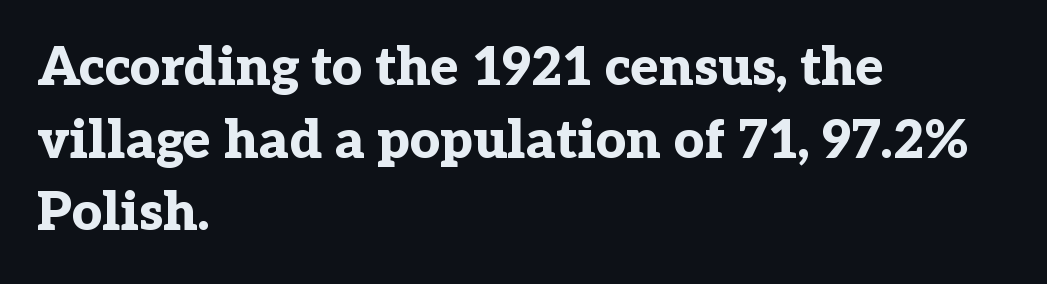
The image shows 53 px bold serif type, upright; set left-aligned, normal line spacing (1.37x), normal letter spacing, not underlined; low stroke contrast and a medium x-height.
